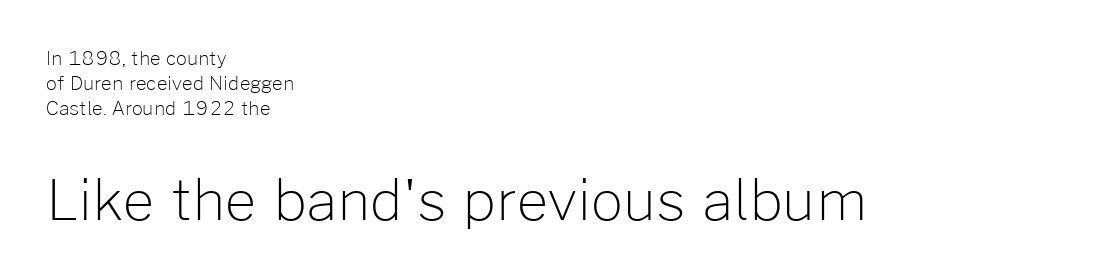
Q: Is the text bold? A: No.
Q: Is the text italic (slanted)? A: No, it is upright.
Q: Is the typeface a serif or a sans-serif typeface? A: Sans-serif.
Q: Is the text underlined? A: No.
Q: How is the paragraph aligned? A: Left-aligned.
Q: Is the spacing between letters normal or unusually wide? A: Normal.
Q: Is the spacing between lines tight, normal or loose? A: Normal.
Q: Which block of text is set in a larger size, the first (top) or the second (bottom)? A: The second (bottom) one.
Q: Width (condensed, normal, or wide)? A: Normal.
Q: Stroke contrast? A: Low.
Q: x-height? A: Medium.
Q: Monospaced? A: No.
